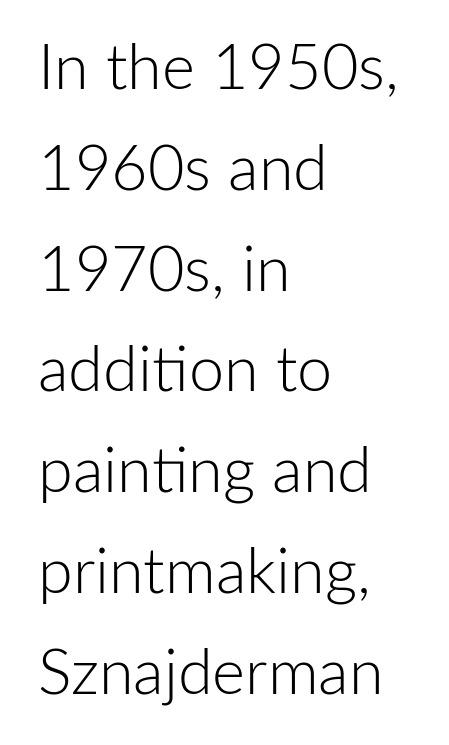
Q: Is the text bold? A: No.
Q: Is the text italic (slanted)? A: No, it is upright.
Q: Is the typeface a serif or a sans-serif typeface? A: Sans-serif.
Q: Is the text underlined? A: No.
Q: How is the paragraph aligned? A: Left-aligned.
Q: Is the spacing between letters normal or unusually wide? A: Normal.
Q: Is the spacing between lines tight, normal or loose? A: Normal.
Q: Width (condensed, normal, or wide)? A: Normal.
Q: Stroke contrast? A: Low.
Q: x-height? A: Medium.
Q: Monospaced? A: No.
